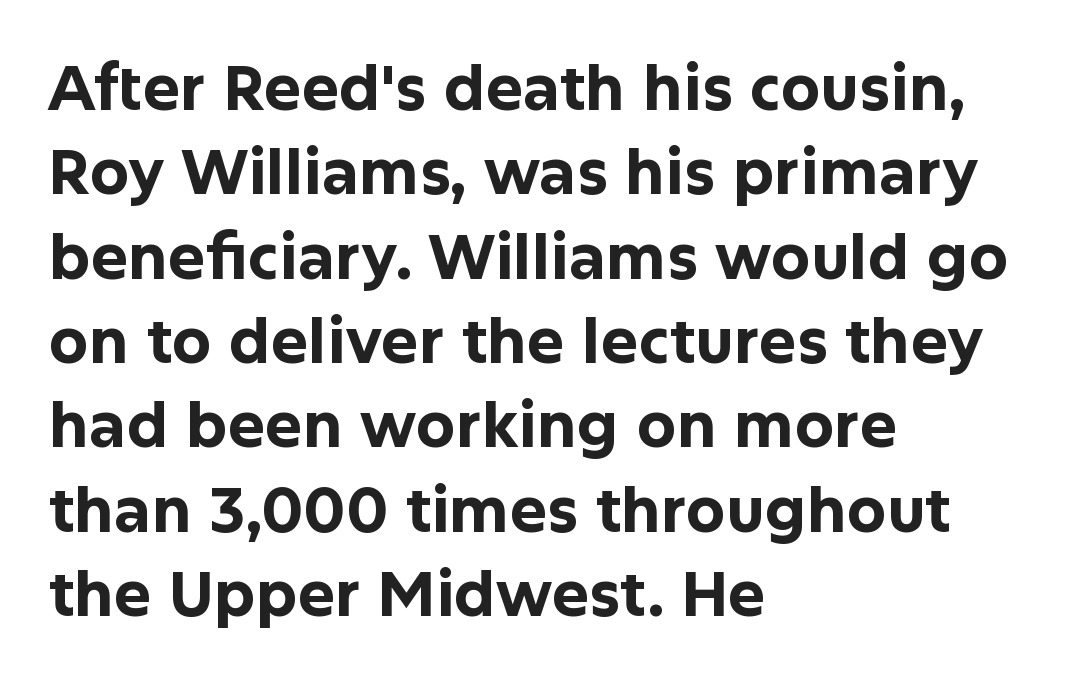
{"serif": "no", "italic": "no", "bold": "yes", "weight": "bold", "width": "normal", "stroke_contrast": "low", "x_height": "medium", "monospaced": "no", "underline": "no", "align": "left", "line_spacing": "normal", "line_spacing_ratio": 1.36, "letter_spacing": "normal", "letter_spacing_em": 0.0, "glyph_px": 62}
